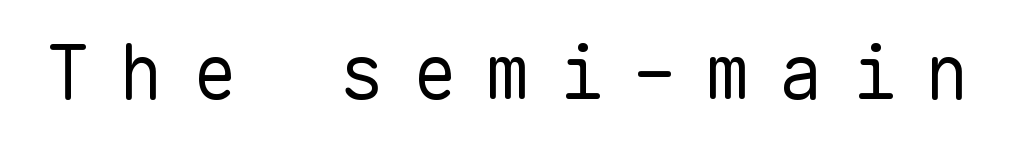
Q: Is the text bold? A: No.
Q: Is the text italic (slanted)? A: No, it is upright.
Q: Is the typeface a serif or a sans-serif typeface? A: Sans-serif.
Q: Is the text underlined? A: No.
Q: Is the spacing between letters normal or unusually wide? A: Unusually wide.
Q: Width (condensed, normal, or wide)? A: Normal.
Q: Stroke contrast? A: Low.
Q: x-height? A: Medium.
Q: Monospaced? A: Yes.
